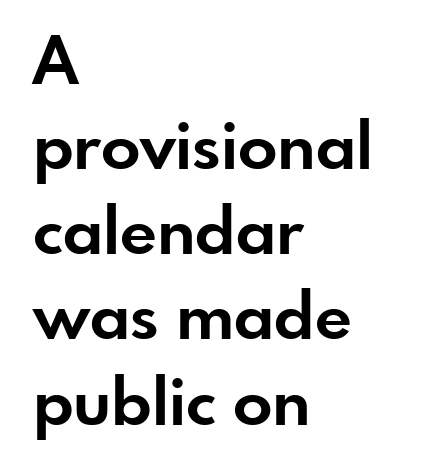
{"serif": "no", "italic": "no", "bold": "yes", "weight": "bold", "width": "normal", "stroke_contrast": "low", "x_height": "small", "monospaced": "no", "underline": "no", "align": "left", "line_spacing": "normal", "line_spacing_ratio": 1.31, "letter_spacing": "normal", "letter_spacing_em": 0.0, "glyph_px": 65}
